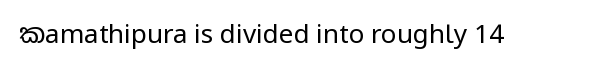
A roman cut, with each character standing at attention. Decoration check: the copy has no underline. The gaps between neighbouring characters are ordinary and unremarkable. Bold? No — there's no thickening of the strokes.
